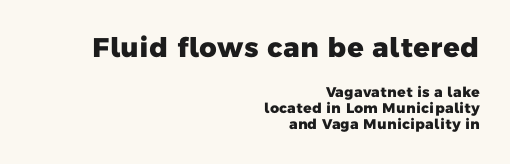
{"bold": "yes", "underline": "no", "align": "right", "line_spacing_ratio": 1.16, "letter_spacing": "normal", "letter_spacing_em": 0.0, "larger_block": "first", "size_ratio": 1.93, "glyph_px": 27}
